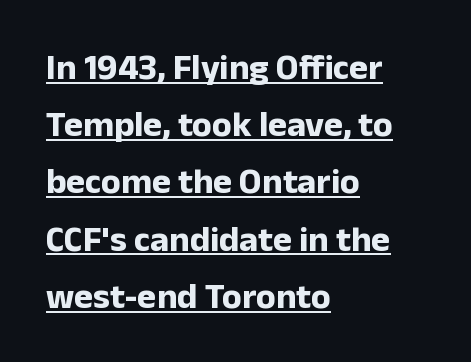
The image shows 36 px bold sans-serif type, upright; set left-aligned, normal line spacing (1.59x), normal letter spacing, underlined; low stroke contrast and a medium x-height.
